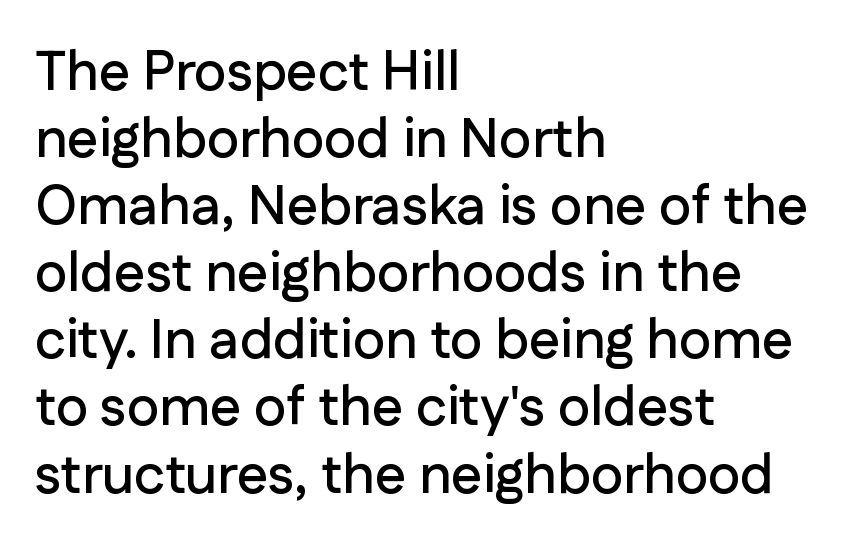
Notice how the stems are strictly vertical — no italics here. Only glyphs here, with clear space below each row. Look at the tracking — it's just the regular setting, nothing added. Spacing verdict: proportional, widths tailored to each character. The letters carry no serifs — their stems end cleanly without finishing strokes. The typesetter chose a ragged-right arrangement here.
